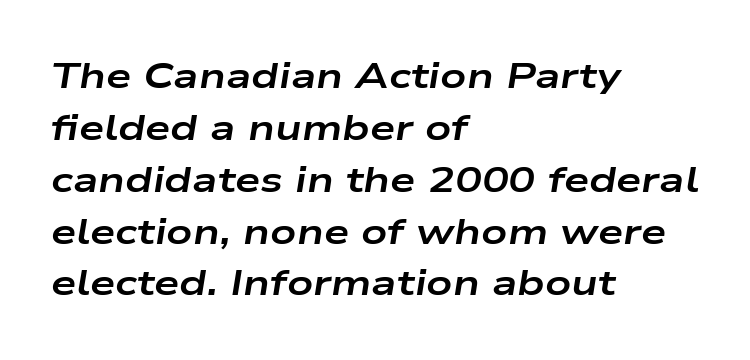
The image shows 36 px bold, wide type, italic (leaning right); set left-aligned, normal line spacing (1.44x), normal letter spacing, not underlined; low stroke contrast and a medium x-height.
